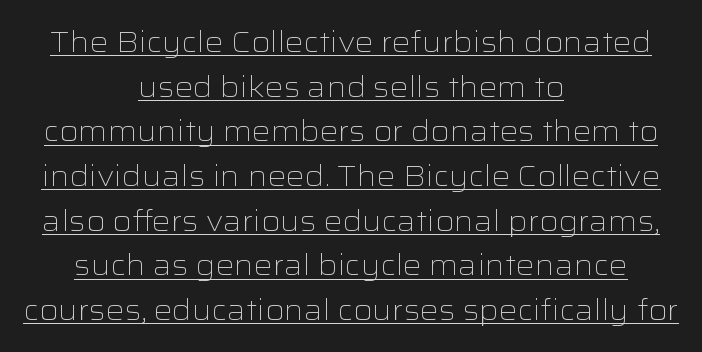
{"serif": "no", "italic": "no", "bold": "no", "weight": "light", "width": "wide", "stroke_contrast": "low", "x_height": "medium", "monospaced": "no", "underline": "yes", "align": "center", "line_spacing": "normal", "line_spacing_ratio": 1.54, "letter_spacing": "normal", "letter_spacing_em": 0.0, "glyph_px": 29}
